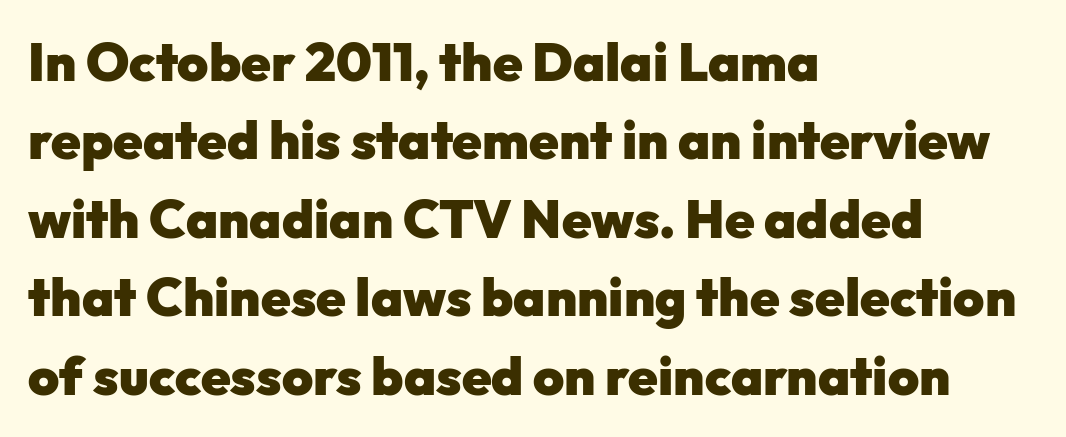
The image shows 53 px heavy sans-serif type, upright; set left-aligned, normal line spacing (1.48x), normal letter spacing, not underlined; low stroke contrast and a medium x-height.
